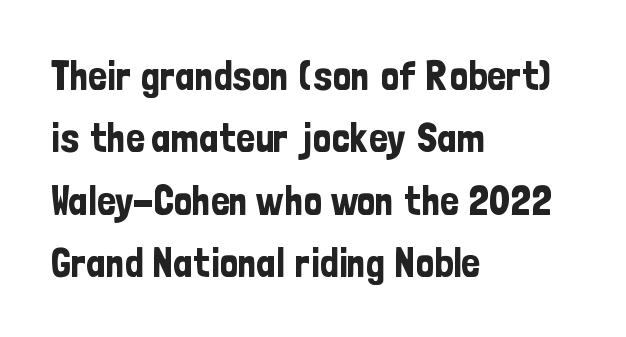
The image shows 41 px condensed sans-serif type, upright; set left-aligned, normal line spacing (1.52x), normal letter spacing, not underlined; low stroke contrast and a medium x-height.
